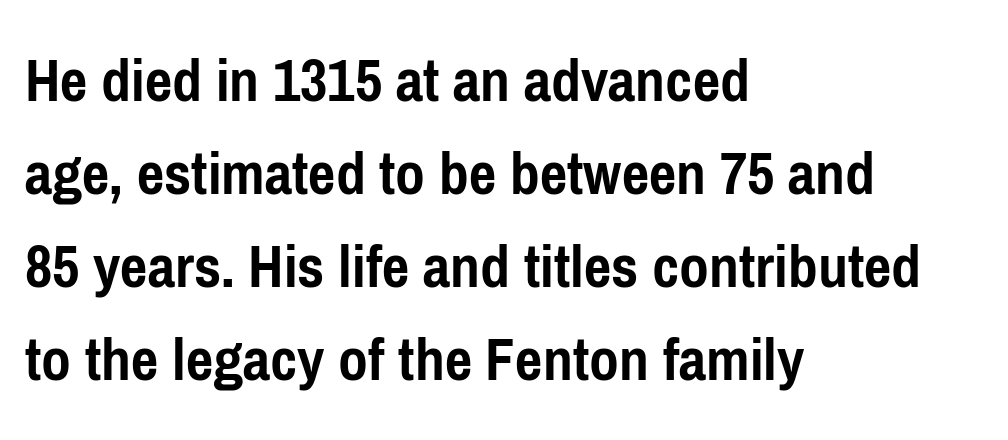
{"serif": "no", "italic": "no", "bold": "yes", "weight": "semibold", "width": "condensed", "stroke_contrast": "low", "x_height": "medium", "monospaced": "no", "underline": "no", "align": "left", "line_spacing": "normal", "line_spacing_ratio": 1.43, "letter_spacing": "normal", "letter_spacing_em": 0.0, "glyph_px": 65}
